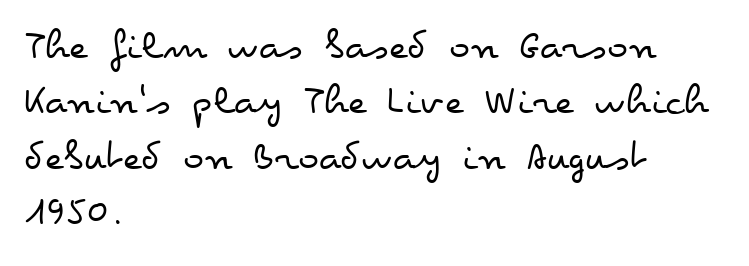
Only glyphs here, with clear space below each row. This rendering leaves character spacing at its baseline value. No extra ink here — the face is not bold. Caption: multi-line text, flush left, ragged right. Varying glyph widths throughout — classic text-font behaviour. Posture: vertical.
